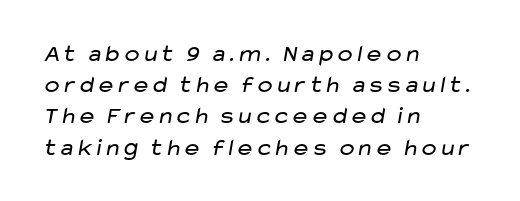
The image shows 24 px text type; set left-aligned, normal line spacing (1.3x), normal letter spacing, not underlined.
